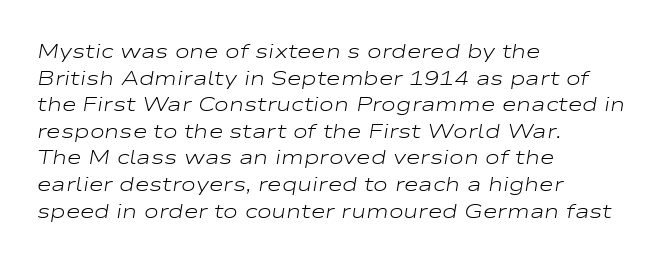
A typesetter would call this zero additional tracking. The rows are spaced the way most documents space them. The passage shown is not underscored anywhere. The font's italic variant was chosen for this text. The paragraph shown leans on its left margin.
